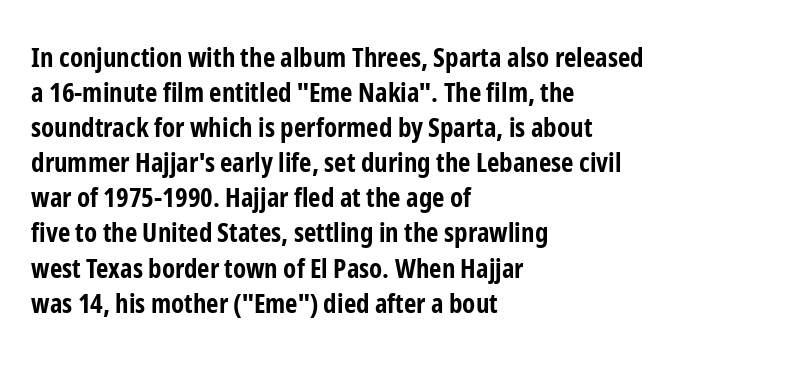
Is there much room between lines? A standard amount, neither cramped nor airy. Emphasis by weight is at full strength: bold. Each word holds together tightly as a unit, with standard inter-letter gaps. Rule under the text: the space is simply empty. Style check: upright. Does the copy run flush right? No — it runs flush left.
